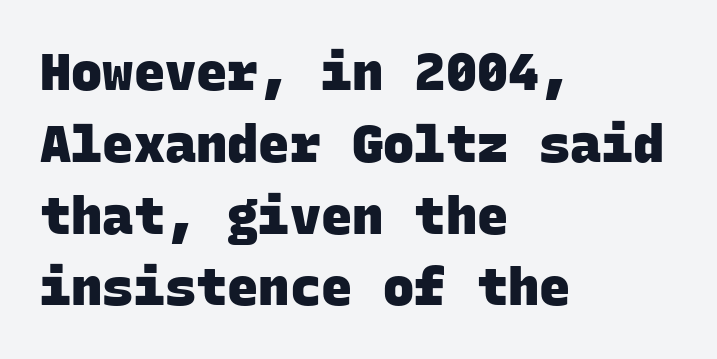
The image shows 52 px heavy sans-serif type, monospaced; set left-aligned, normal line spacing (1.38x), normal letter spacing, not underlined; low stroke contrast and a large x-height.
